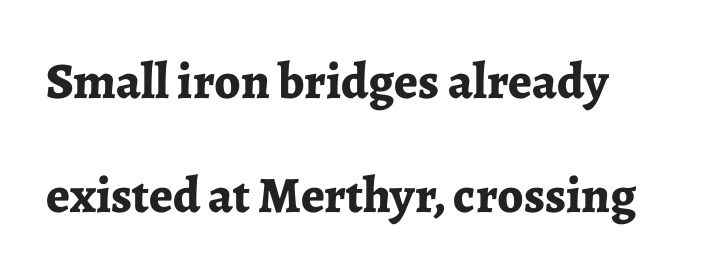
The image shows 51 px bold serif type, upright; set loose line spacing (2.24x), normal letter spacing, not underlined; low stroke contrast and a medium x-height.
